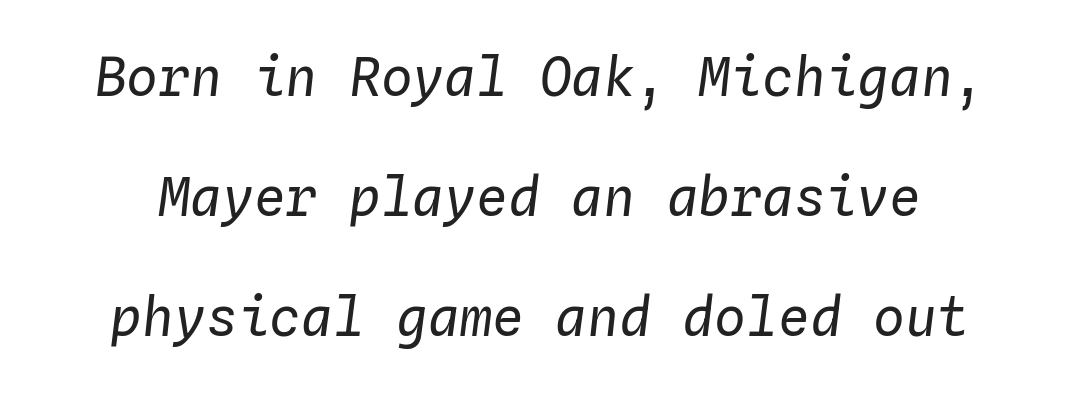
Q: Is the text bold? A: No.
Q: Is the text italic (slanted)? A: Yes, it leans right by about 4 degrees.
Q: Is the text underlined? A: No.
Q: Is the spacing between letters normal or unusually wide? A: Normal.
Q: Is the spacing between lines tight, normal or loose? A: Loose.
Q: Width (condensed, normal, or wide)? A: Normal.
Q: Stroke contrast? A: Low.
Q: x-height? A: Medium.
Q: Monospaced? A: Yes.
